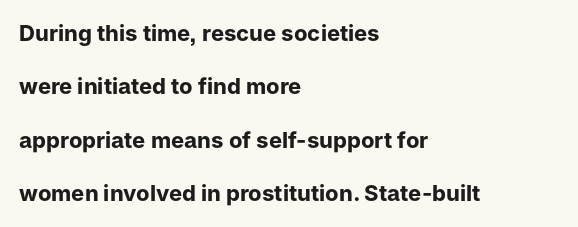
{"italic": "no", "bold": "yes", "underline": "no", "align": "left", "line_spacing": "loose", "line_spacing_ratio": 2.43, "letter_spacing": "normal", "letter_spacing_em": 0.0, "glyph_px": 22}
